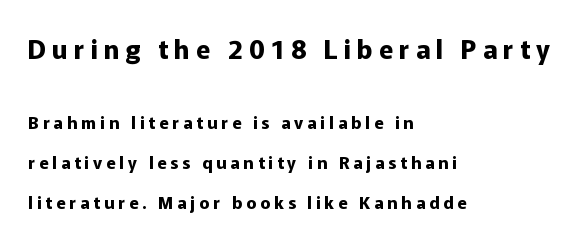
Q: Is the text bold? A: Yes.
Q: Is the text italic (slanted)? A: No, it is upright.
Q: Is the text underlined? A: No.
Q: How is the paragraph aligned? A: Left-aligned.
Q: Is the spacing between letters normal or unusually wide? A: Unusually wide.
Q: Is the spacing between lines tight, normal or loose? A: Loose.
Q: Which block of text is set in a larger size, the first (top) or the second (bottom)? A: The first (top) one.
